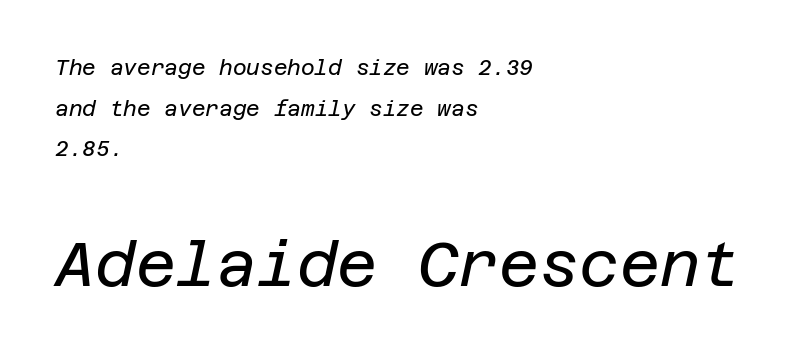
The image shows 62 px regular-weight type, italic (leaning right); set left-aligned, loose line spacing (1.94x), normal letter spacing, not underlined; the second (bottom) block is 2.95x larger; low stroke contrast and a large x-height.
